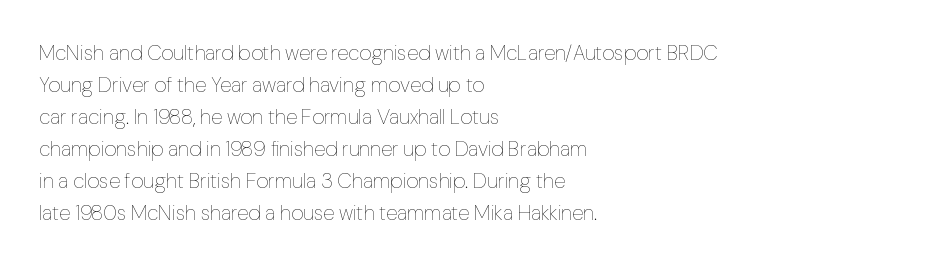
Q: Is the text bold? A: No.
Q: Is the text italic (slanted)? A: No, it is upright.
Q: Is the text underlined? A: No.
Q: How is the paragraph aligned? A: Left-aligned.
Q: Is the spacing between letters normal or unusually wide? A: Normal.
Q: Is the spacing between lines tight, normal or loose? A: Normal.
